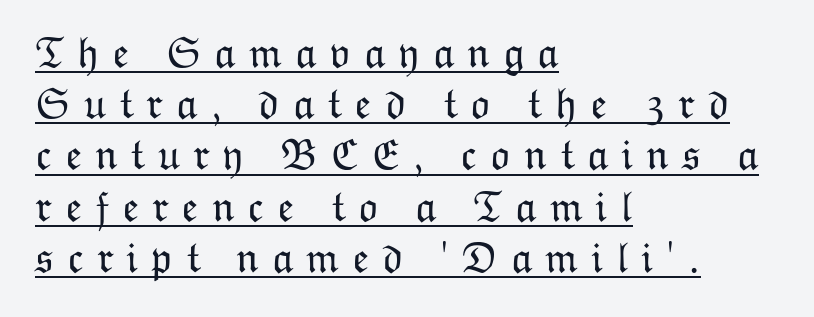
Q: Is the text bold? A: No.
Q: Is the text italic (slanted)? A: No, it is upright.
Q: Is the text underlined? A: Yes.
Q: How is the paragraph aligned? A: Left-aligned.
Q: Is the spacing between letters normal or unusually wide? A: Unusually wide.
Q: Width (condensed, normal, or wide)? A: Normal.
Q: Stroke contrast? A: Low.
Q: x-height? A: Medium.
Q: Monospaced? A: No.
